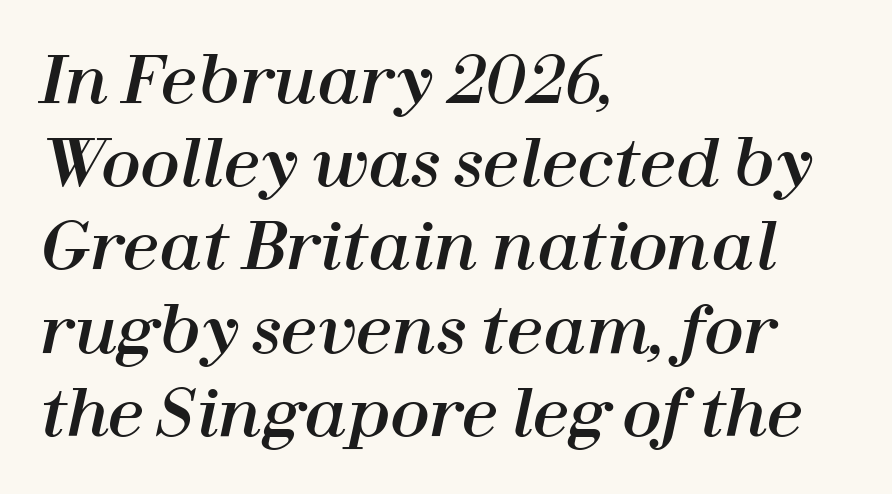
Leading matches the norm, producing a regular column. The face used here has a pronounced slope to its letters. Every row of glyphs begins at an identical x-position on the left. Words appear dense and cohesive because spacing is normal. Clear beneath every line of the passage.
